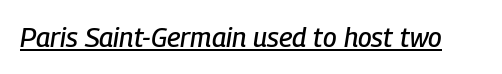
Q: Is the text italic (slanted)? A: Yes, it leans right by about 9 degrees.
Q: Is the text underlined? A: Yes.
Q: Is the spacing between letters normal or unusually wide? A: Normal.
